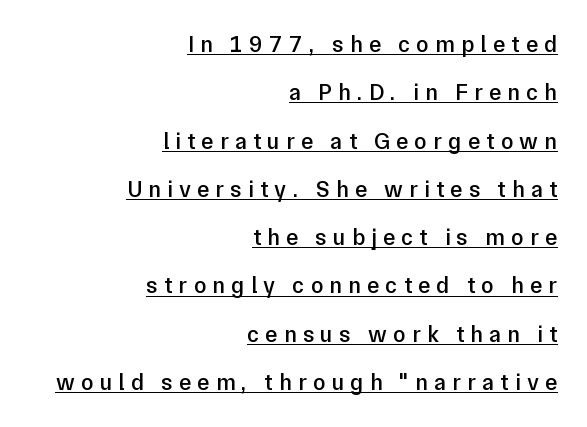
Each word looks stretched out because of the extra space between its letters. The passage is arranged like a letterhead date or caption credit — flush right. Like a heading marked for emphasis, these lines bear an underscore. Loosely led — the rows are spread out.
